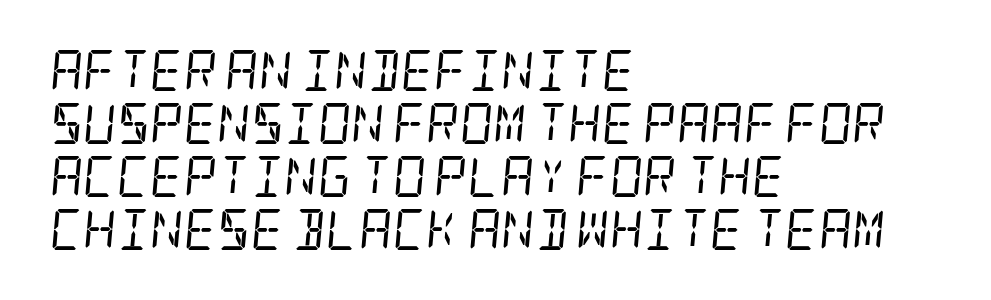
Characters are canted at an angle relative to the baseline's perpendicular. This rendering features lettering with no underline. The passage shown stacks its lines at a standard gap. The letters carry serifs — small finishing strokes at the ends of their stems. Reading down the block, your eye returns to a fixed left position each line. There is no visible air inserted between adjacent glyphs.
